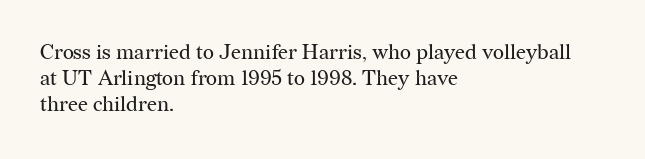
Q: Is the text bold? A: No.
Q: Is the text italic (slanted)? A: No, it is upright.
Q: Is the text underlined? A: No.
Q: How is the paragraph aligned? A: Left-aligned.
Q: Is the spacing between letters normal or unusually wide? A: Normal.
